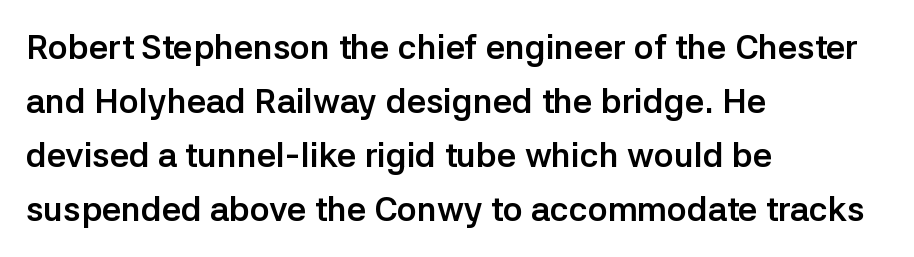
The compositor pushed each line to the left boundary. Strokes here are thick enough to call this a true bold. Leading matches the norm, producing a regular column. Glyph-to-glyph distance matches everyday printed text.
